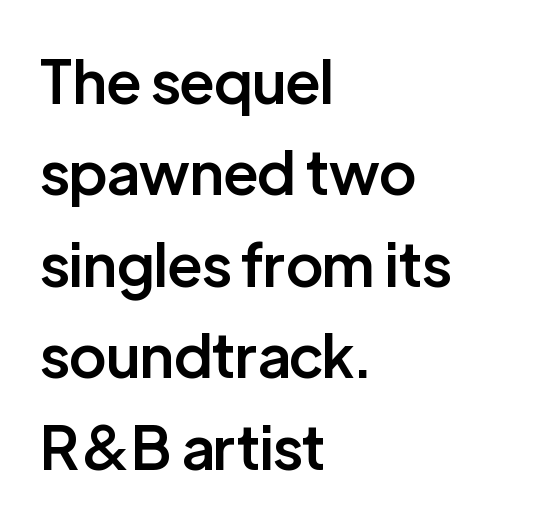
The image shows 59 px semibold sans-serif type, upright; set left-aligned, normal line spacing (1.55x), normal letter spacing, not underlined; low stroke contrast and a medium x-height.
